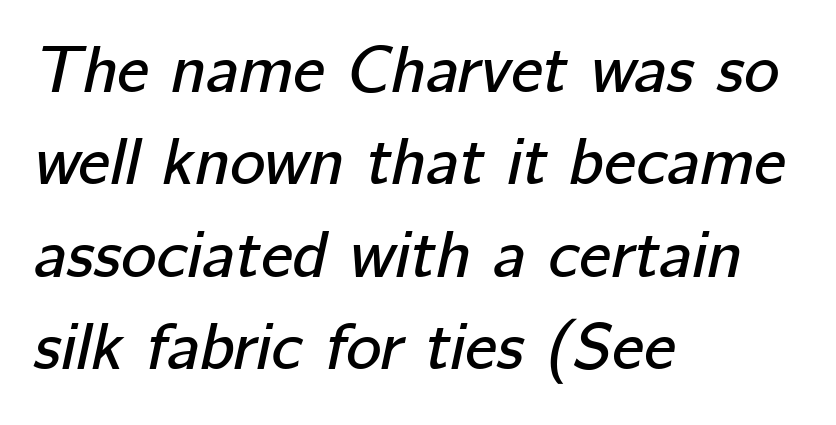
The image shows 67 px text type, italic (leaning right); set left-aligned, normal line spacing (1.38x), normal letter spacing, not underlined; low stroke contrast and a medium x-height.
